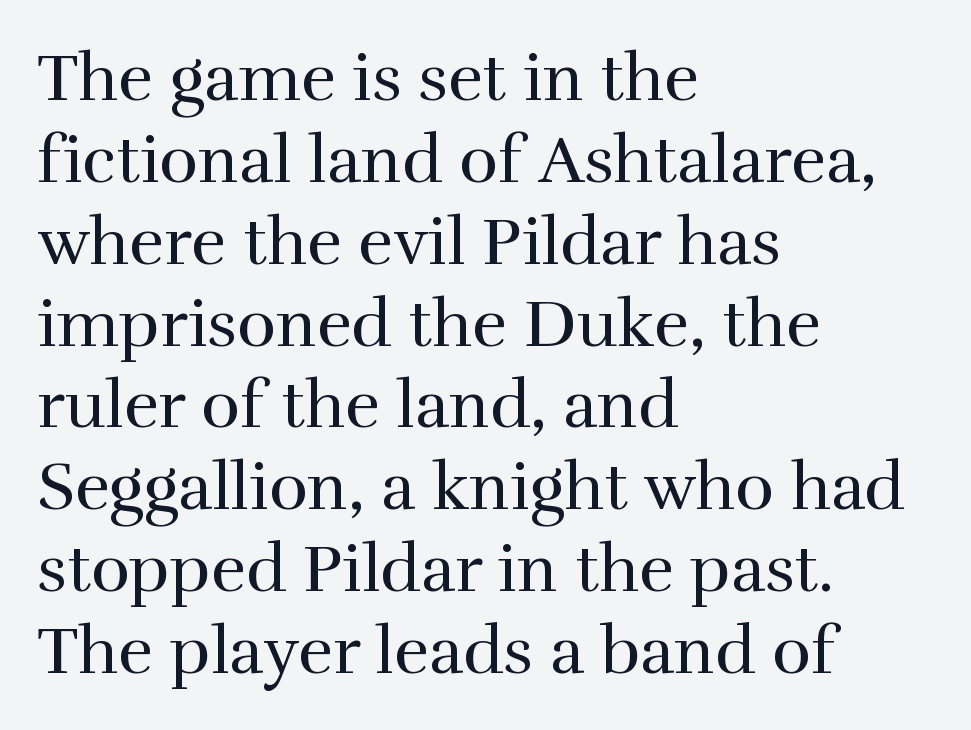
The image shows 66 px regular-weight serif type, upright; set left-aligned, line spacing 1.24x, normal letter spacing, not underlined; high stroke contrast and a medium x-height.
